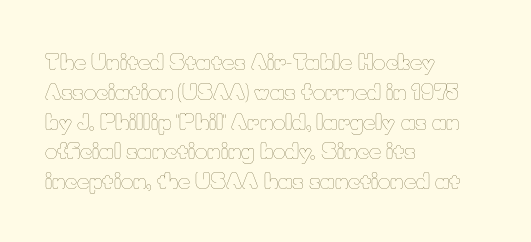
{"italic": "no", "bold": "no", "underline": "no", "align": "left", "line_spacing": "normal", "line_spacing_ratio": 1.42, "letter_spacing": "normal", "letter_spacing_em": 0.0, "glyph_px": 21}
